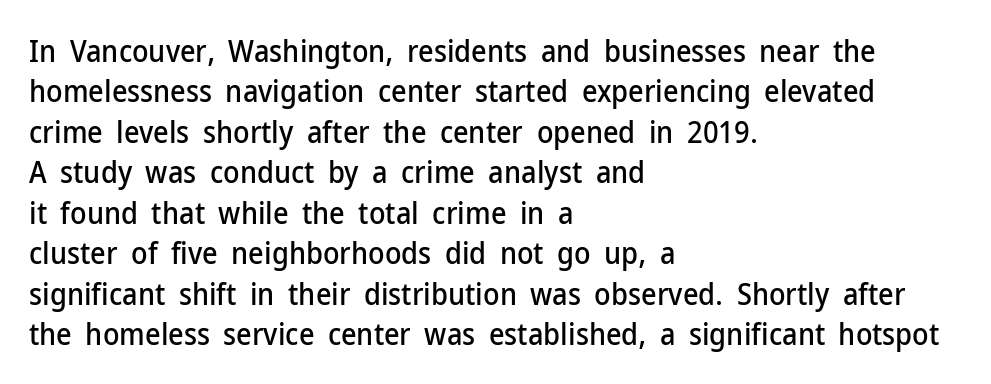
The image shows 30 px sans-serif type, upright; set left-aligned, normal line spacing (1.35x), normal letter spacing, not underlined; low stroke contrast and a medium x-height.
